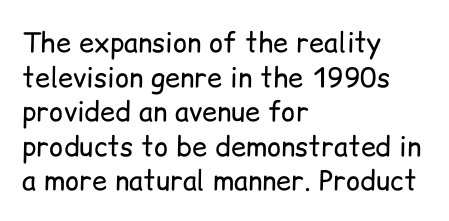
Q: Is the text bold? A: No.
Q: Is the text italic (slanted)? A: No, it is upright.
Q: Is the text underlined? A: No.
Q: How is the paragraph aligned? A: Left-aligned.
Q: Is the spacing between letters normal or unusually wide? A: Normal.
Q: Is the spacing between lines tight, normal or loose? A: Normal.
